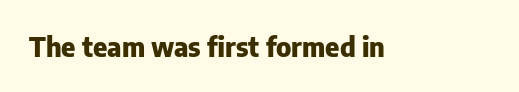
What stands out about the letter spacing? Nothing — it is the standard amount. No italicization has been applied; the sample stays upright. The gap between lines stays unmarked. Thick stems and heavy bowls — unmistakably bold.
